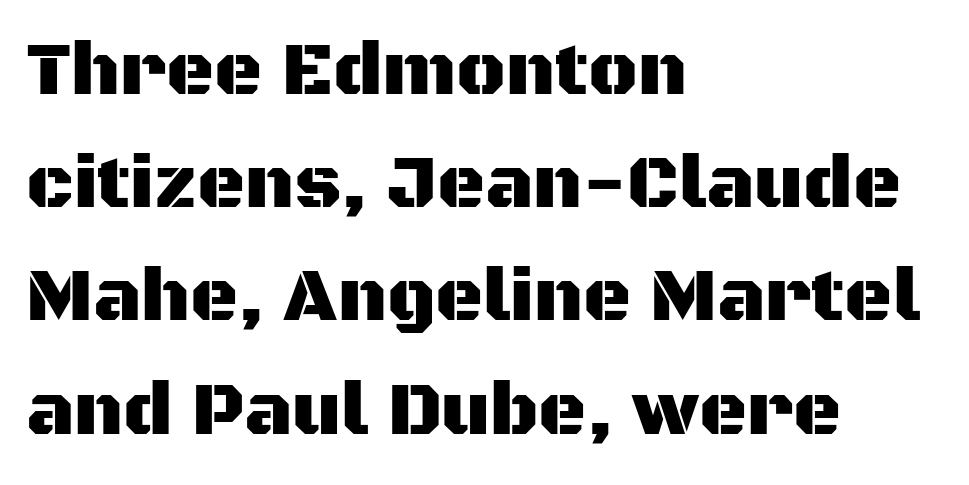
Q: Is the text italic (slanted)? A: No, it is upright.
Q: Is the typeface a serif or a sans-serif typeface? A: Sans-serif.
Q: Is the text underlined? A: No.
Q: How is the paragraph aligned? A: Left-aligned.
Q: Is the spacing between letters normal or unusually wide? A: Normal.
Q: Is the spacing between lines tight, normal or loose? A: Normal.
Q: Width (condensed, normal, or wide)? A: Normal.
Q: Stroke contrast? A: Medium.
Q: x-height? A: Large.
Q: Monospaced? A: No.
